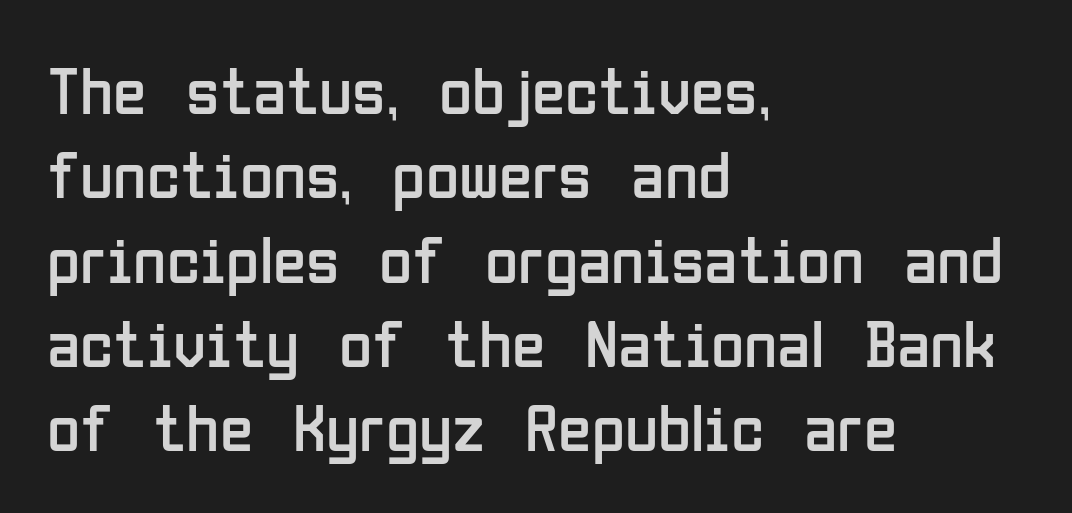
Q: Is the text bold? A: No.
Q: Is the text italic (slanted)? A: No, it is upright.
Q: Is the typeface a serif or a sans-serif typeface? A: Sans-serif.
Q: Is the text underlined? A: No.
Q: How is the paragraph aligned? A: Left-aligned.
Q: Is the spacing between letters normal or unusually wide? A: Normal.
Q: Width (condensed, normal, or wide)? A: Condensed.
Q: Stroke contrast? A: Low.
Q: x-height? A: Medium.
Q: Monospaced? A: No.
